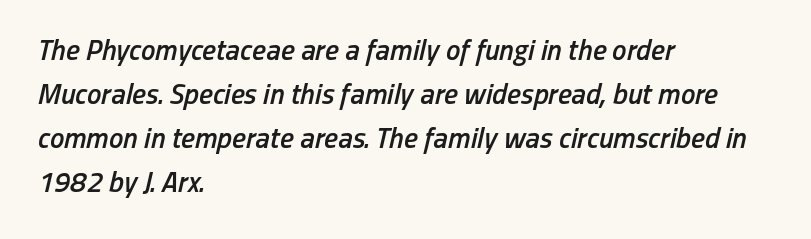
Is the type bold? Partly — it's a semibold, heavier than regular but not fully bold. Honestly, the row spacing looks completely unremarkable. The glyphs are unaccompanied by any horizontal stroke below them. Nothing unusual about the tracking: characters are spaced as the font intends. Looking at the ascenders, they clearly lean.
